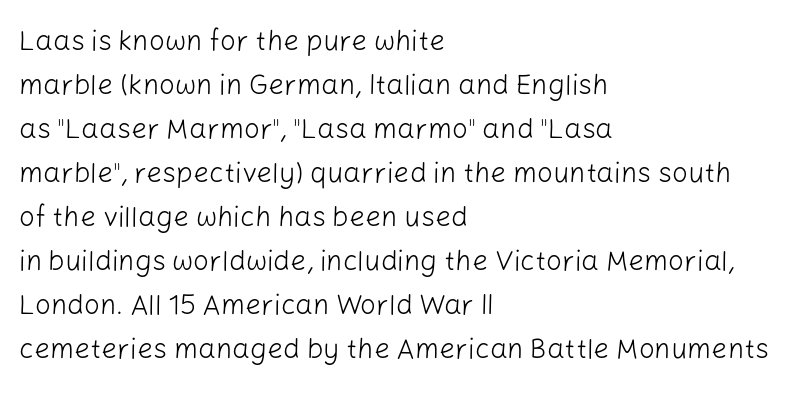
{"serif": "no", "italic": "no", "bold": "no", "weight": "light", "width": "normal", "stroke_contrast": "low", "x_height": "medium", "monospaced": "no", "underline": "no", "align": "left", "line_spacing": "normal", "line_spacing_ratio": 1.57, "letter_spacing": "normal", "letter_spacing_em": 0.0, "glyph_px": 28}
